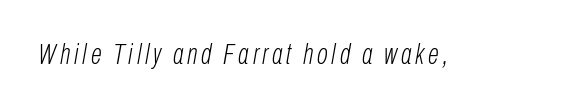
Any mark beneath the type? The region is blank. The strokes carry an ordinary text weight at most. Looks like regular typesetting: each glyph gets only the width it needs. Yep, that's italic — everything's leaning.
